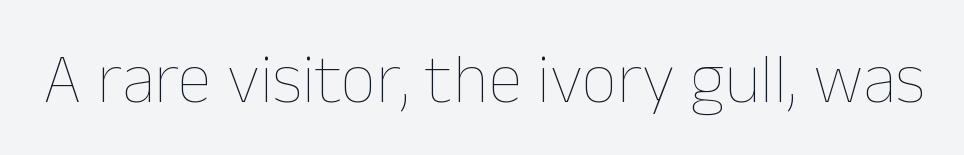
Q: Is the text bold? A: No.
Q: Is the text italic (slanted)? A: No, it is upright.
Q: Is the text underlined? A: No.
Q: Is the spacing between letters normal or unusually wide? A: Normal.
Q: Width (condensed, normal, or wide)? A: Normal.
Q: Stroke contrast? A: Low.
Q: x-height? A: Medium.
Q: Monospaced? A: No.
